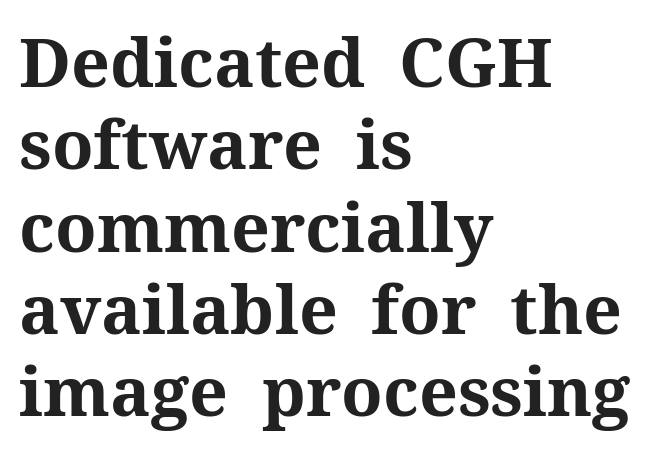
Notice how the passage keeps a crisp vertical edge on the left only. The lettering stays uniformly vertical, giving the passage a roman look. Observe the serifs anchoring each vertical stroke in this sample. Each word holds together tightly as a unit, with standard inter-letter gaps.
